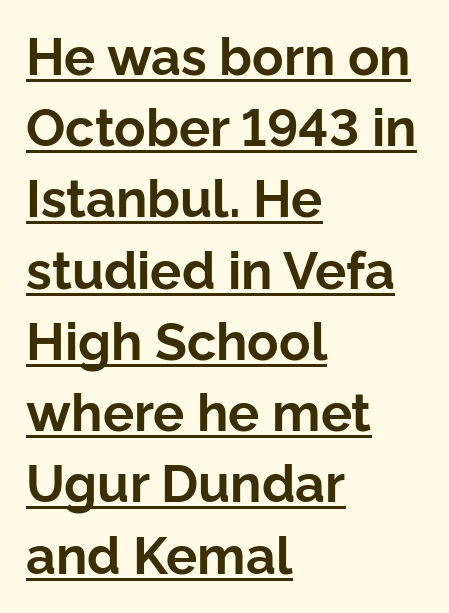
{"serif": "no", "italic": "no", "bold": "yes", "weight": "bold", "width": "normal", "stroke_contrast": "low", "x_height": "medium", "monospaced": "no", "underline": "yes", "align": "left", "line_spacing": "normal", "line_spacing_ratio": 1.37, "letter_spacing": "normal", "letter_spacing_em": 0.0, "glyph_px": 52}
